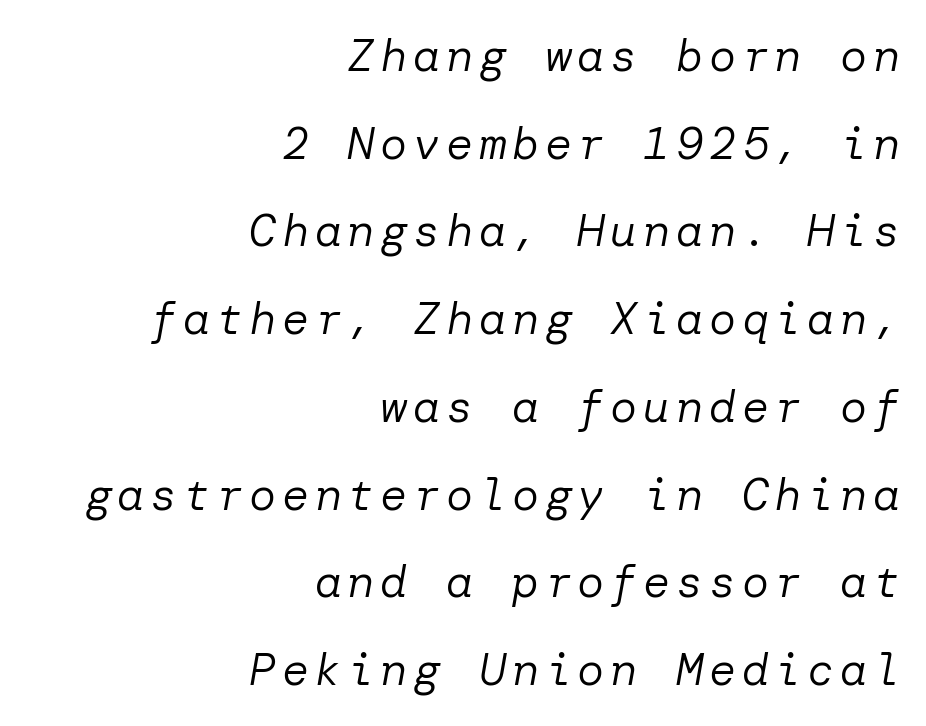
Q: Is the text bold? A: No.
Q: Is the text italic (slanted)? A: Yes, it leans right by about 10 degrees.
Q: Is the text underlined? A: No.
Q: How is the paragraph aligned? A: Right-aligned.
Q: Is the spacing between lines tight, normal or loose? A: Loose.
Q: Width (condensed, normal, or wide)? A: Normal.
Q: Stroke contrast? A: Low.
Q: x-height? A: Medium.
